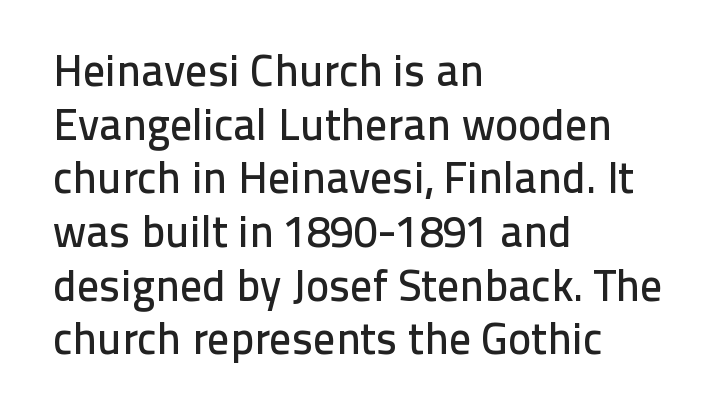
The image shows 44 px sans-serif type, upright; set left-aligned, line spacing 1.22x, normal letter spacing, not underlined; low stroke contrast and a medium x-height.
